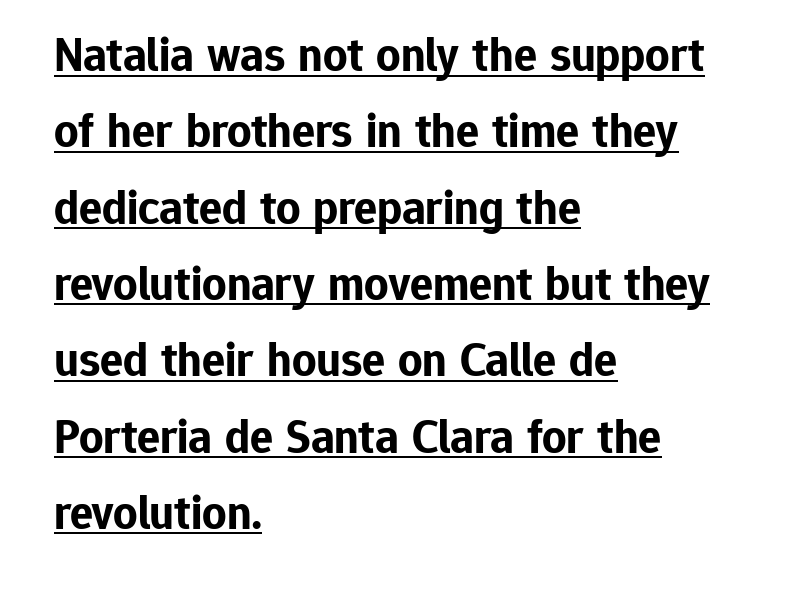
The image shows 48 px bold sans-serif type, upright; set left-aligned, normal line spacing (1.59x), normal letter spacing, underlined; low stroke contrast and a medium x-height.
